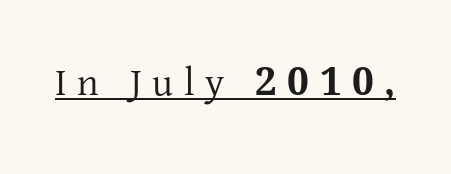
The image shows 39 px serif type, upright; set unusually wide letter spacing (+0.27 em), underlined; low stroke contrast and a medium x-height.
